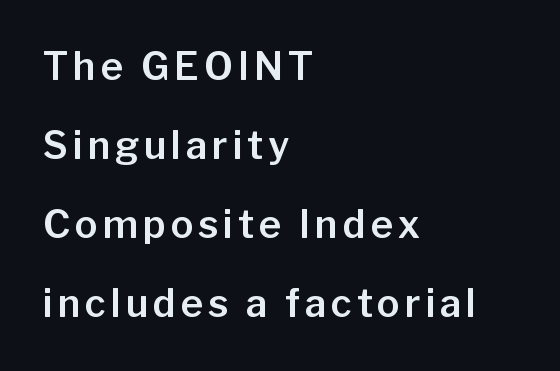
{"serif": "no", "italic": "no", "width": "normal", "stroke_contrast": "low", "x_height": "medium", "monospaced": "no", "underline": "no", "align": "left", "line_spacing": "loose", "line_spacing_ratio": 2.08, "glyph_px": 38}
